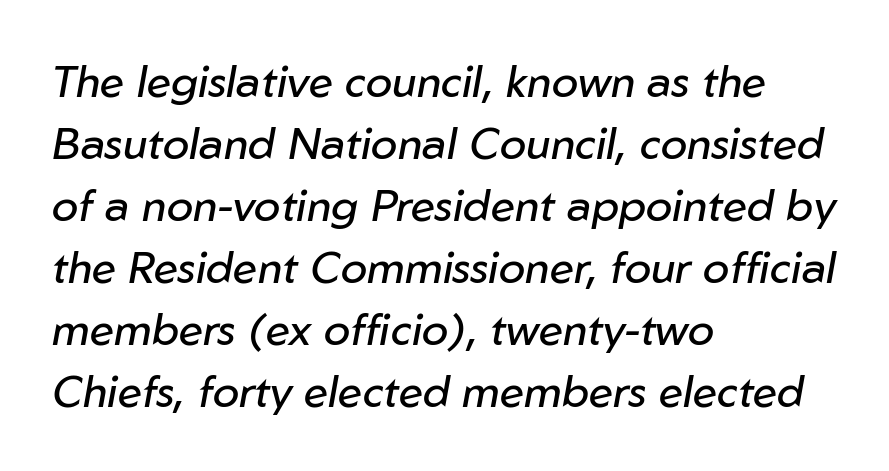
Q: Is the text bold? A: No.
Q: Is the text italic (slanted)? A: Yes, it leans right by about 10 degrees.
Q: Is the text underlined? A: No.
Q: How is the paragraph aligned? A: Left-aligned.
Q: Is the spacing between letters normal or unusually wide? A: Normal.
Q: Is the spacing between lines tight, normal or loose? A: Normal.
Q: Width (condensed, normal, or wide)? A: Normal.
Q: Stroke contrast? A: Low.
Q: x-height? A: Medium.
Q: Monospaced? A: No.
